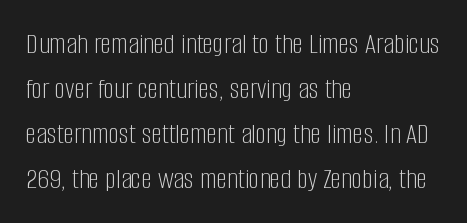
Unbolded letterforms with no extra heft. Leading matches the norm, producing a regular column. Do the letters lean? They stand straight. Which margin do the lines hug? The left one — the right edge is uneven.
